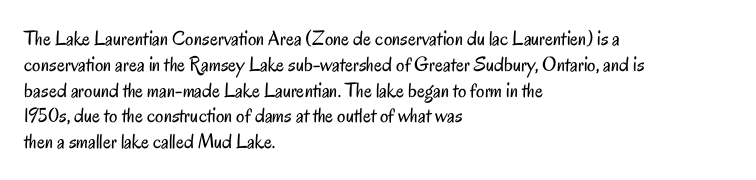
The image shows 21 px text type, upright; set left-aligned, line spacing 1.23x, normal letter spacing, not underlined.
